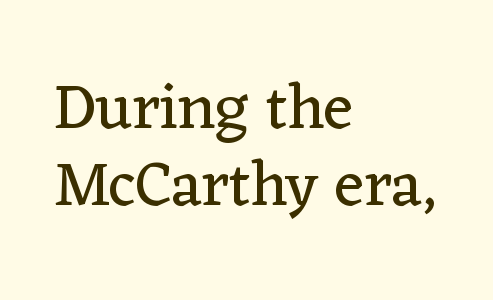
The image shows 64 px regular-weight serif type, upright; set left-aligned, line spacing 1.2x, normal letter spacing, not underlined; low stroke contrast and a medium x-height.
